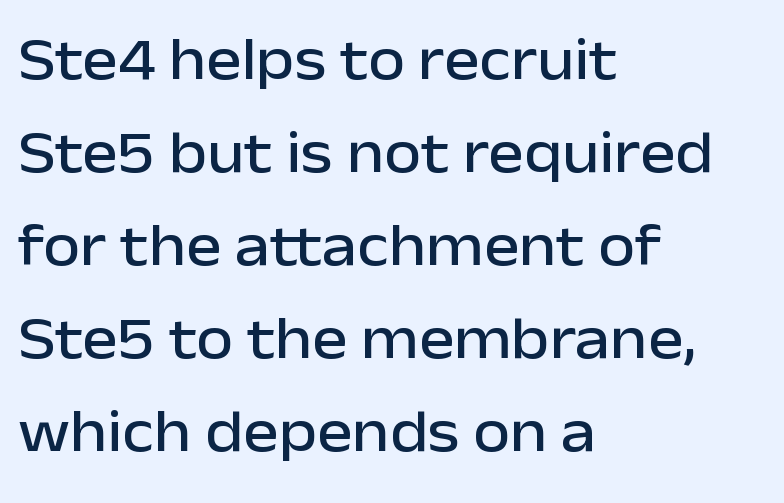
{"serif": "no", "italic": "no", "width": "normal", "stroke_contrast": "low", "x_height": "medium", "monospaced": "no", "underline": "no", "align": "left", "line_spacing": "normal", "line_spacing_ratio": 1.55, "letter_spacing": "normal", "letter_spacing_em": 0.0, "glyph_px": 60}
